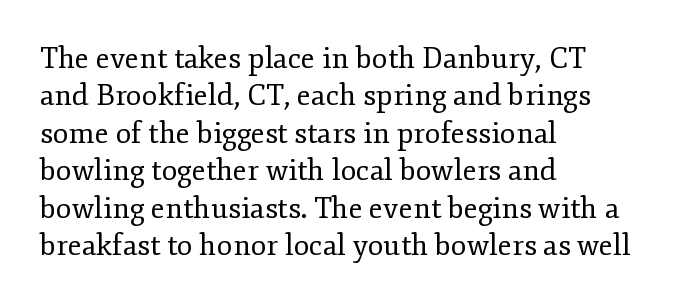
Letterform terminals end in serifs throughout the passage. Here the designer chose a conventional face with non-uniform glyph widths. The area under the type is left untouched. Every stem runs plumb, perpendicular to the baseline. The leading is moderate, giving the passage an even texture. Reading down the block, your eye returns to a fixed left position each line.
